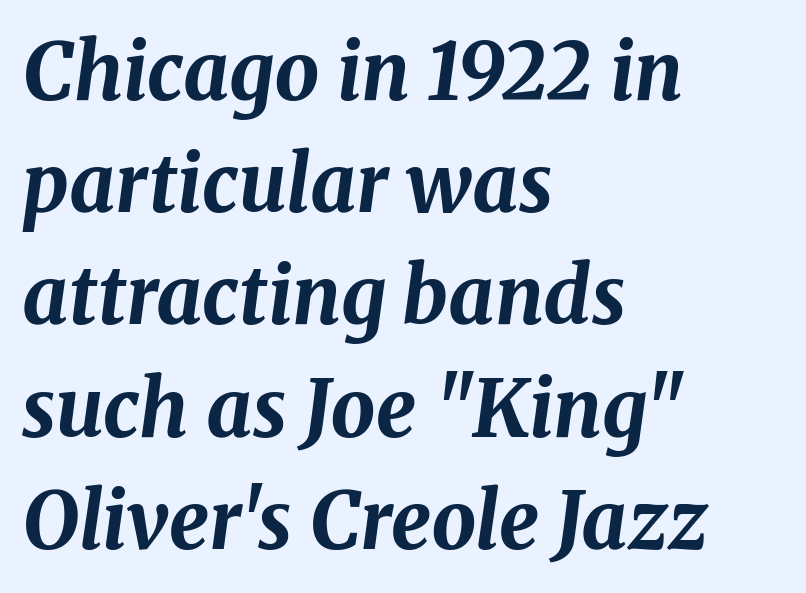
On the weight axis this lands at bold, roughly 700. Compared with typical paragraphs, the rows here are spaced about the same. The font's italic variant was chosen for this text. Layout note: lines flush left. The space directly below the letters is spotless.
